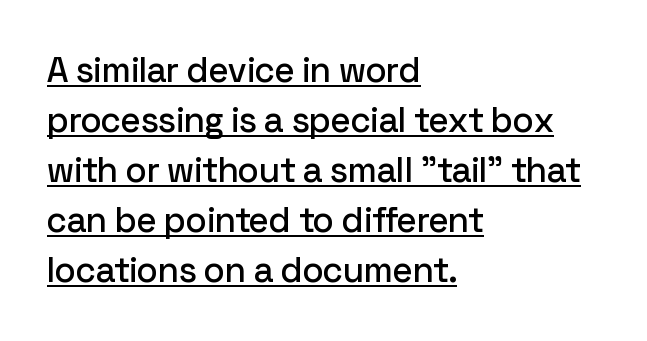
{"serif": "no", "italic": "no", "width": "normal", "stroke_contrast": "low", "x_height": "medium", "monospaced": "no", "underline": "yes", "align": "left", "line_spacing": "normal", "line_spacing_ratio": 1.43, "letter_spacing": "normal", "letter_spacing_em": 0.0, "glyph_px": 35}
